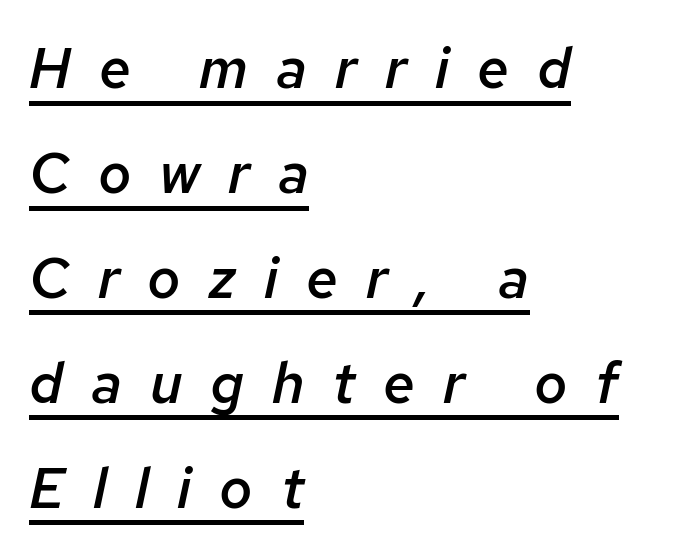
{"italic": "yes", "lean": "right", "slant_degrees": 12, "bold": "semi", "weight": "semibold", "width": "normal", "stroke_contrast": "low", "x_height": "medium", "monospaced": "no", "underline": "yes", "align": "left", "line_spacing_ratio": 1.84, "letter_spacing": "wide", "letter_spacing_em": 0.49, "glyph_px": 57}
